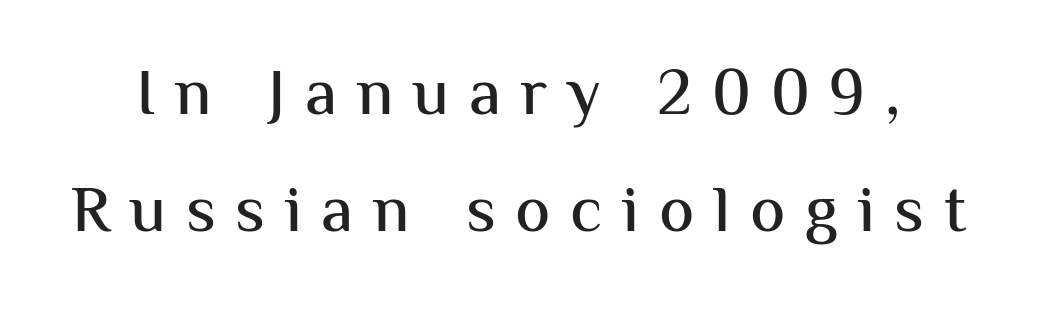
The image shows 66 px sans-serif type, upright; set line spacing 1.77x, unusually wide letter spacing (+0.3 em), not underlined; medium stroke contrast and a medium x-height.
